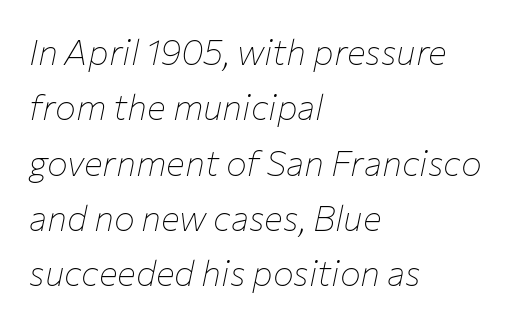
The image shows 35 px thin type, italic (leaning right); set left-aligned, normal line spacing (1.58x), normal letter spacing, not underlined; low stroke contrast and a medium x-height.
